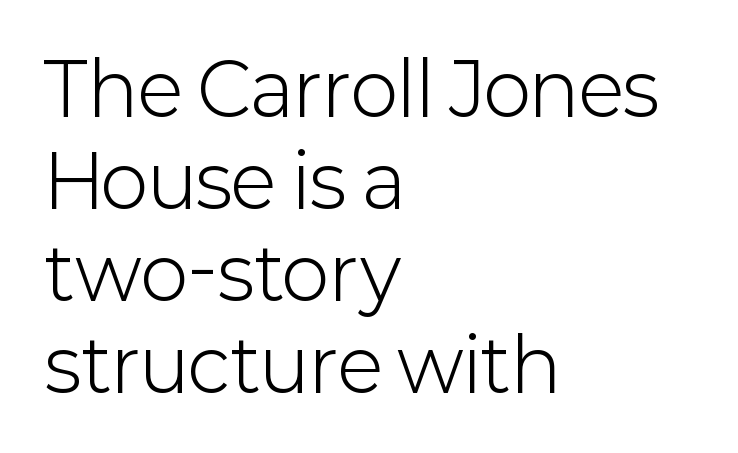
Bold? No — there's no thickening of the strokes. If you drew a line through each stem, it would be perfectly vertical. Serif or sans? Sans — the stroke terminals are bare. Descenders hang freely into open space. Compared with typical body copy, the letter spacing here is the same.
